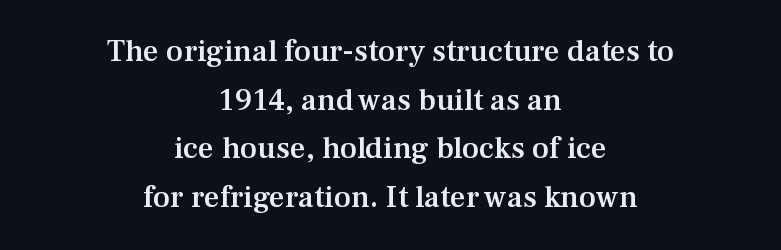
Q: Is the text bold? A: Semi-bold.
Q: Is the text italic (slanted)? A: No, it is upright.
Q: Is the typeface a serif or a sans-serif typeface? A: Serif.
Q: Is the text underlined? A: No.
Q: How is the paragraph aligned? A: Centered.
Q: Is the spacing between letters normal or unusually wide? A: Normal.
Q: Is the spacing between lines tight, normal or loose? A: Normal.
Q: Width (condensed, normal, or wide)? A: Normal.
Q: Stroke contrast? A: Medium.
Q: x-height? A: Medium.
Q: Monospaced? A: No.
